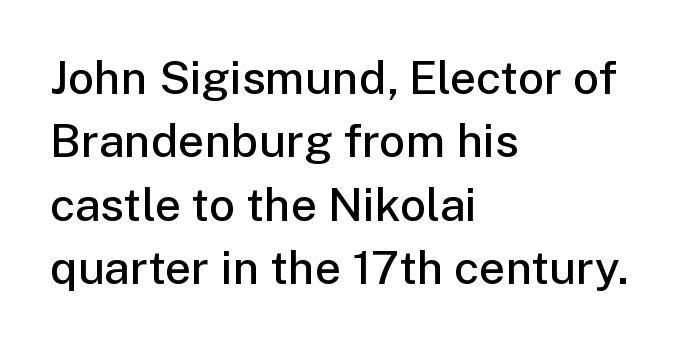
{"serif": "no", "italic": "no", "bold": "semi", "weight": "semibold", "width": "normal", "stroke_contrast": "low", "x_height": "medium", "monospaced": "no", "underline": "no", "align": "left", "line_spacing": "normal", "line_spacing_ratio": 1.38, "letter_spacing": "normal", "letter_spacing_em": 0.0, "glyph_px": 46}
